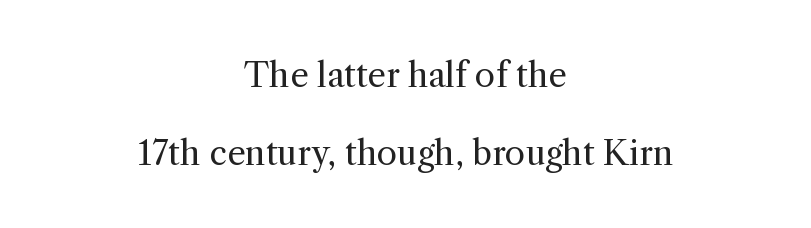
The image shows 33 px regular-weight serif type, upright; set centered, loose line spacing (2.35x), normal letter spacing, not underlined; a medium x-height.
